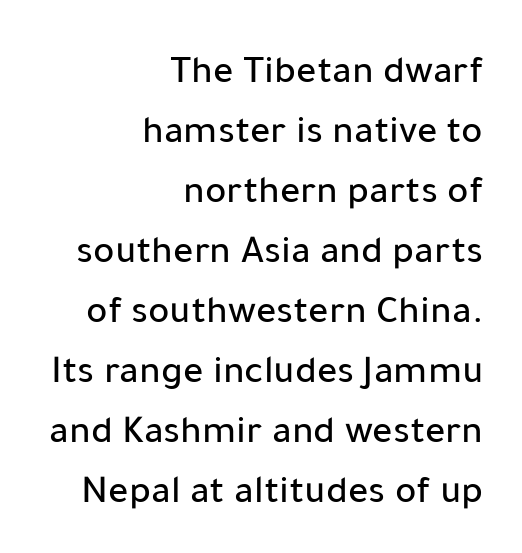
Does the lettering tilt? It doesn't — this is upright. The face used here is a sans, in the tradition of grotesques and geometrics. The lines sit at an ordinary, default distance from one another. Characters follow at the spacing the type designer built in. The letters advance in unequal steps, a hallmark of proportional type.
